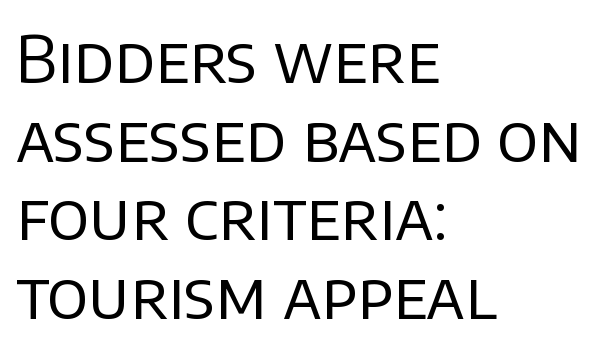
The image shows 65 px regular-weight sans-serif type, upright; set left-aligned, line spacing 1.21x, normal letter spacing, not underlined; low stroke contrast and a large x-height.
